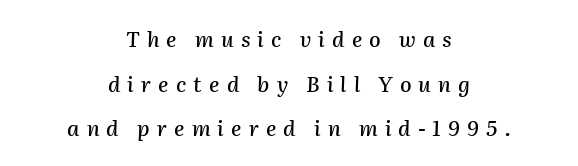
Q: Is the text italic (slanted)? A: Yes, it leans right by about 2 degrees.
Q: Is the text underlined? A: No.
Q: How is the paragraph aligned? A: Centered.
Q: Is the spacing between letters normal or unusually wide? A: Unusually wide.
Q: Is the spacing between lines tight, normal or loose? A: Loose.
